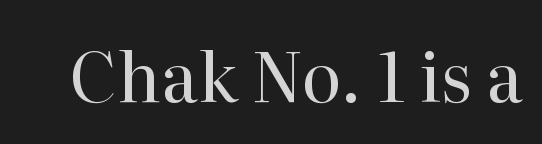
The image shows 69 px regular-weight serif type, upright; set normal letter spacing, not underlined; high stroke contrast and a medium x-height.
